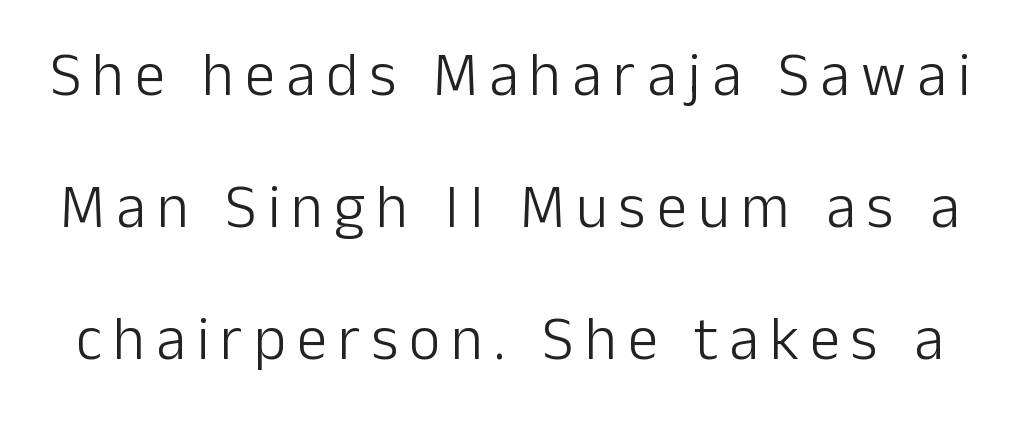
The image shows 61 px light sans-serif type, upright; set loose line spacing (2.16x), not underlined; low stroke contrast and a medium x-height.
